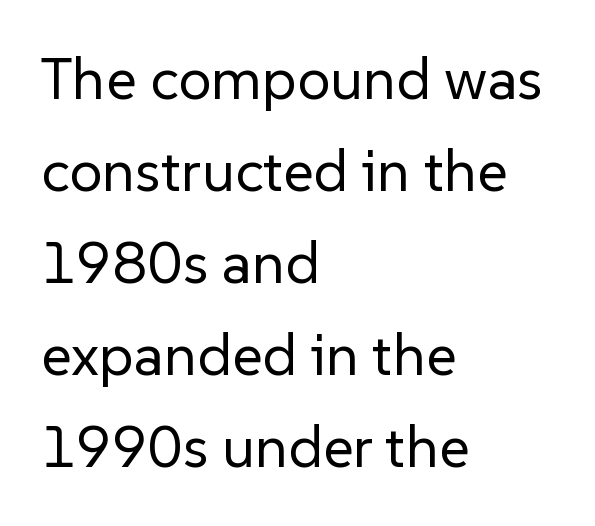
Q: Is the text bold? A: No.
Q: Is the text italic (slanted)? A: No, it is upright.
Q: Is the typeface a serif or a sans-serif typeface? A: Sans-serif.
Q: Is the text underlined? A: No.
Q: How is the paragraph aligned? A: Left-aligned.
Q: Is the spacing between letters normal or unusually wide? A: Normal.
Q: Is the spacing between lines tight, normal or loose? A: Normal.
Q: Width (condensed, normal, or wide)? A: Normal.
Q: Stroke contrast? A: Low.
Q: x-height? A: Medium.
Q: Monospaced? A: No.
